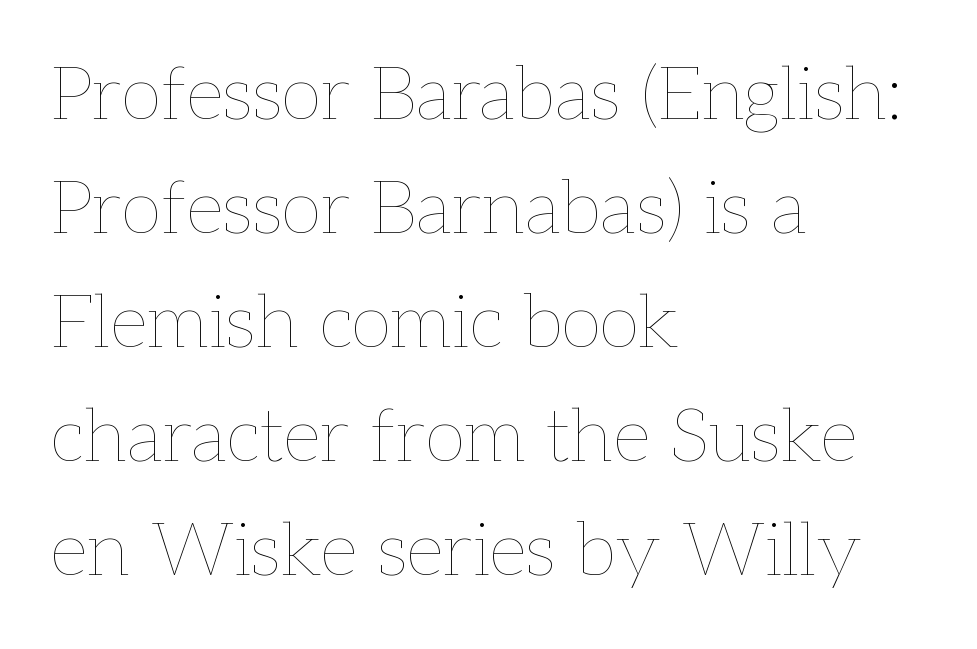
The image shows 75 px thin type, upright; set left-aligned, normal line spacing (1.52x), normal letter spacing, not underlined; low stroke contrast and a medium x-height.
